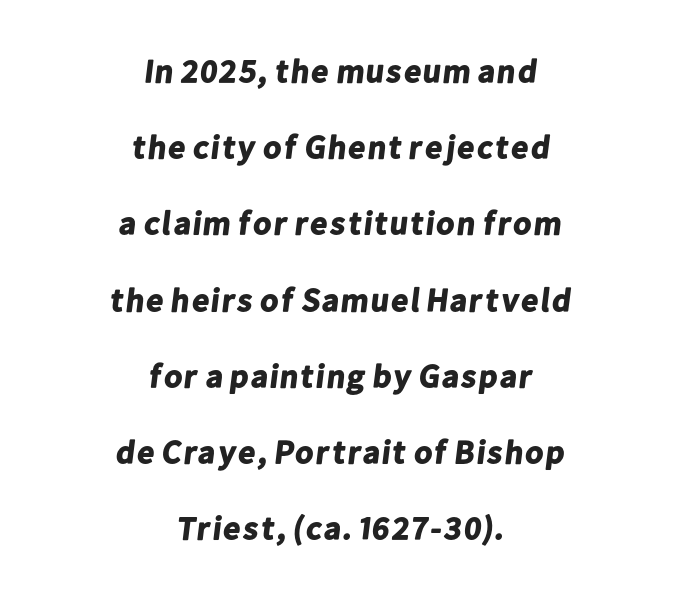
{"serif": "no", "bold": "yes", "weight": "bold", "width": "normal", "stroke_contrast": "low", "x_height": "medium", "monospaced": "no", "underline": "no", "align": "center", "line_spacing": "loose", "line_spacing_ratio": 2.31, "letter_spacing": "normal", "letter_spacing_em": 0.0, "glyph_px": 33}
